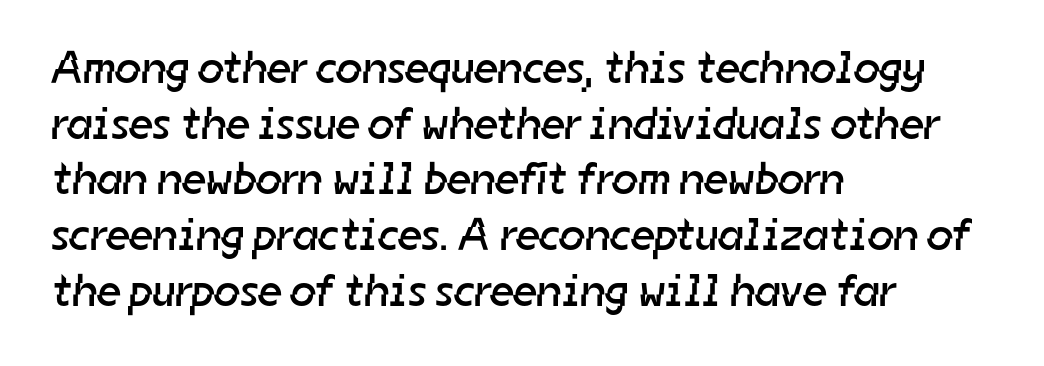
Caption: face not bold, strokes unweighted. Alignment: flush left. These lines are rendered in a variable-pitch font. The text was rendered using a sans face with plain stroke endings. The space beneath each line is pristine and unruled.
